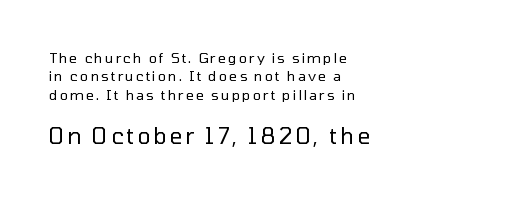
Q: Is the text bold? A: No.
Q: Is the text italic (slanted)? A: No, it is upright.
Q: Is the text underlined? A: No.
Q: How is the paragraph aligned? A: Left-aligned.
Q: Is the spacing between lines tight, normal or loose? A: Normal.
Q: Which block of text is set in a larger size, the first (top) or the second (bottom)? A: The second (bottom) one.
